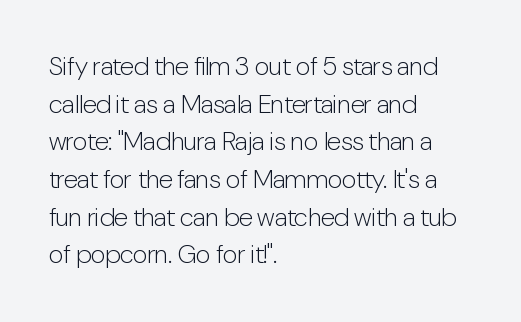
Q: Is the text bold? A: No.
Q: Is the text italic (slanted)? A: No, it is upright.
Q: Is the text underlined? A: No.
Q: How is the paragraph aligned? A: Left-aligned.
Q: Is the spacing between letters normal or unusually wide? A: Normal.
Q: Is the spacing between lines tight, normal or loose? A: Normal.
